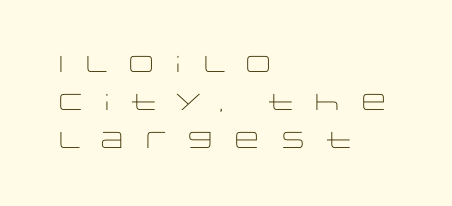
Q: Is the text bold? A: No.
Q: Is the text italic (slanted)? A: No, it is upright.
Q: Is the text underlined? A: No.
Q: How is the paragraph aligned? A: Left-aligned.
Q: Is the spacing between letters normal or unusually wide? A: Unusually wide.
Q: Is the spacing between lines tight, normal or loose? A: Normal.
